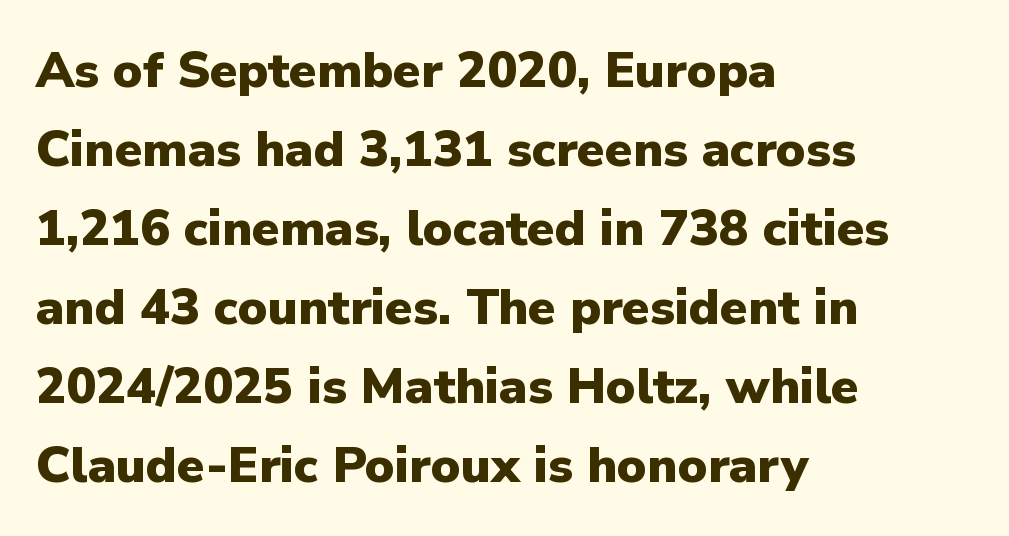
Q: Is the text bold? A: Yes.
Q: Is the text italic (slanted)? A: No, it is upright.
Q: Is the typeface a serif or a sans-serif typeface? A: Sans-serif.
Q: Is the text underlined? A: No.
Q: How is the paragraph aligned? A: Left-aligned.
Q: Is the spacing between letters normal or unusually wide? A: Normal.
Q: Is the spacing between lines tight, normal or loose? A: Normal.
Q: Width (condensed, normal, or wide)? A: Normal.
Q: Stroke contrast? A: Low.
Q: x-height? A: Medium.
Q: Monospaced? A: No.
